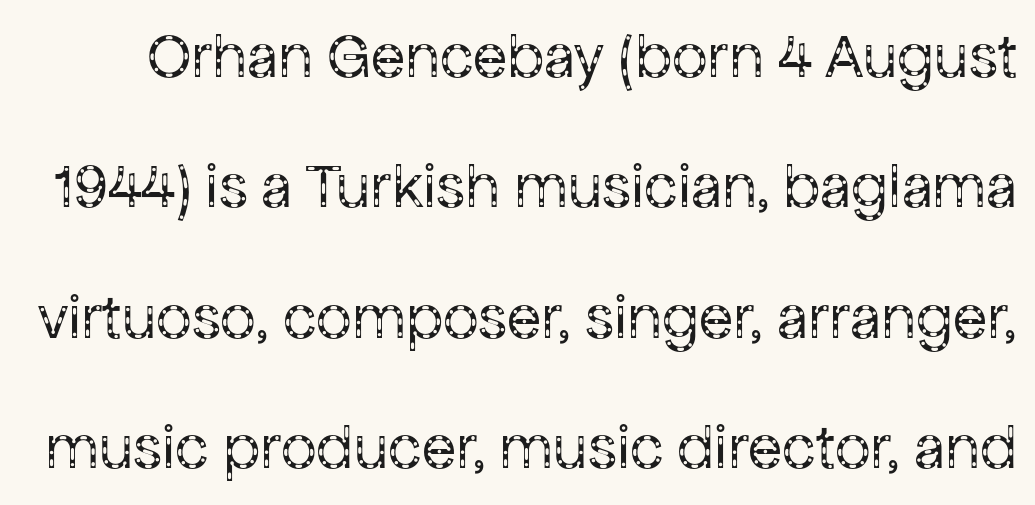
One glance says open: line gaps are wider than usual. Stems and bowls with no extra thickness — not bold. The gap between lines stays unmarked. The specimen reads as upright at a glance. Think of a printed novel: that variable character pitch is what you see here. Font category for this specimen: sans-serif.
